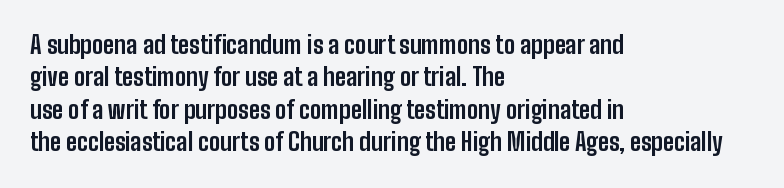
Q: Is the text bold? A: Yes.
Q: Is the text italic (slanted)? A: No, it is upright.
Q: Is the text underlined? A: No.
Q: How is the paragraph aligned? A: Left-aligned.
Q: Is the spacing between letters normal or unusually wide? A: Normal.
Q: Is the spacing between lines tight, normal or loose? A: Normal.
